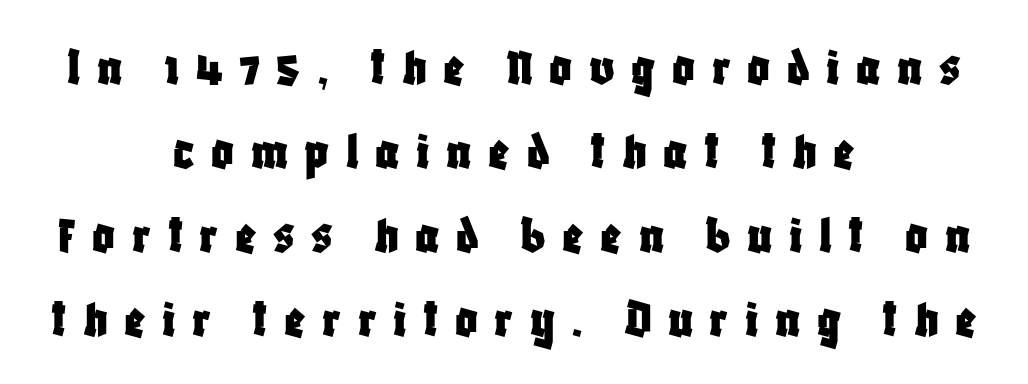
Centered paragraph, ragged on both sides. These lines sit exactly where default settings would place them. Letterform terminals end flat and unadorned throughout the passage. Do the characters align in a grid? No, the font is proportional. The string is rendered with underlining switched off.
